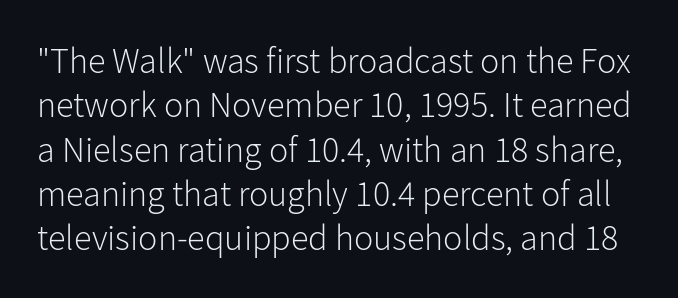
{"serif": "no", "italic": "no", "bold": "no", "weight": "light", "width": "normal", "stroke_contrast": "low", "x_height": "medium", "monospaced": "no", "underline": "no", "line_spacing_ratio": 1.23, "letter_spacing": "normal", "letter_spacing_em": 0.0, "glyph_px": 36}
